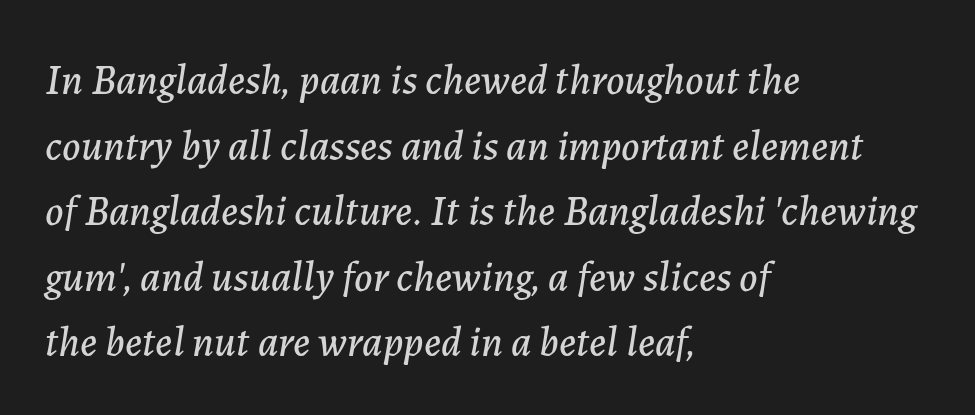
Q: Is the text italic (slanted)? A: Yes, it leans right by about 7 degrees.
Q: Is the text underlined? A: No.
Q: How is the paragraph aligned? A: Left-aligned.
Q: Is the spacing between letters normal or unusually wide? A: Normal.
Q: Is the spacing between lines tight, normal or loose? A: Normal.
Q: Width (condensed, normal, or wide)? A: Normal.
Q: Stroke contrast? A: Low.
Q: x-height? A: Medium.
Q: Monospaced? A: No.
